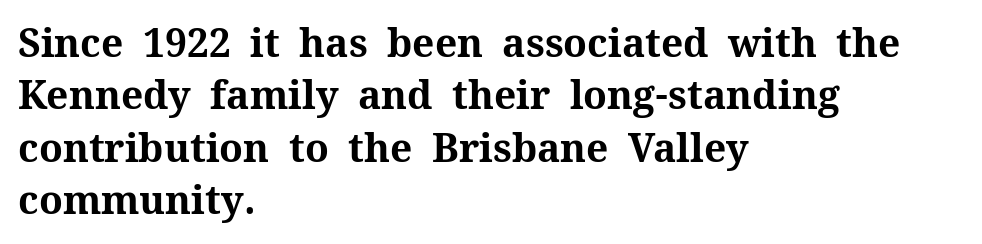
Q: Is the text bold? A: Yes.
Q: Is the text italic (slanted)? A: No, it is upright.
Q: Is the typeface a serif or a sans-serif typeface? A: Serif.
Q: Is the text underlined? A: No.
Q: How is the paragraph aligned? A: Left-aligned.
Q: Is the spacing between letters normal or unusually wide? A: Normal.
Q: Is the spacing between lines tight, normal or loose? A: Normal.
Q: Width (condensed, normal, or wide)? A: Normal.
Q: Stroke contrast? A: Medium.
Q: x-height? A: Medium.
Q: Monospaced? A: No.
